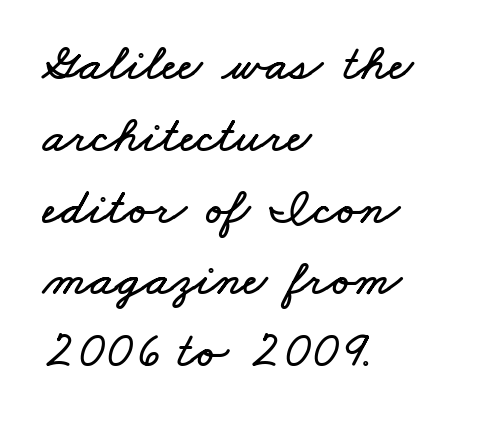
The image shows 52 px wide type; set left-aligned, normal line spacing (1.38x), normal letter spacing, not underlined; low stroke contrast and a small x-height.
